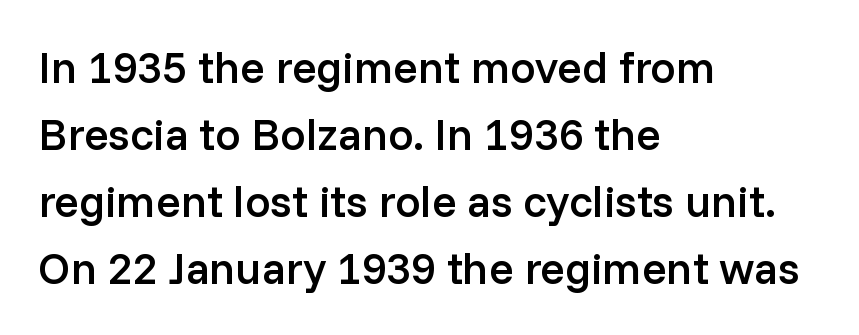
Which margin do the lines hug? The left one — the right edge is uneven. Just letters on the line, the space beneath them empty. The face used here is proportionally spaced, like ordinary book or web type. Glyph-to-glyph distance matches everyday printed text. The font's upright variant was chosen for this text. Honestly, the row spacing looks completely unremarkable.
